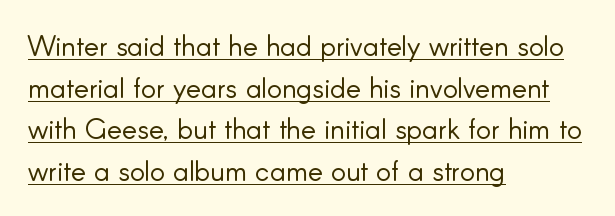
A typographer would call this underscored text. Casual observation: everything's shoved over to the left. Varying glyph widths throughout — classic text-font behaviour. Short note: letters normally spaced. Rendered with straight, roman letterforms. Does the type have serifs? No, each stem ends abruptly.
